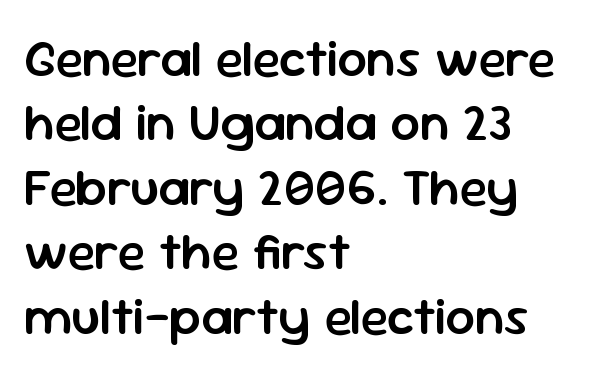
The ragged edge is on the right, which tells us the setting is flush left. The text was rendered using a sans face with plain stroke endings. No italicization has been applied; the sample stays upright. Weight check: semibold — heavier than regular, not quite bold.
